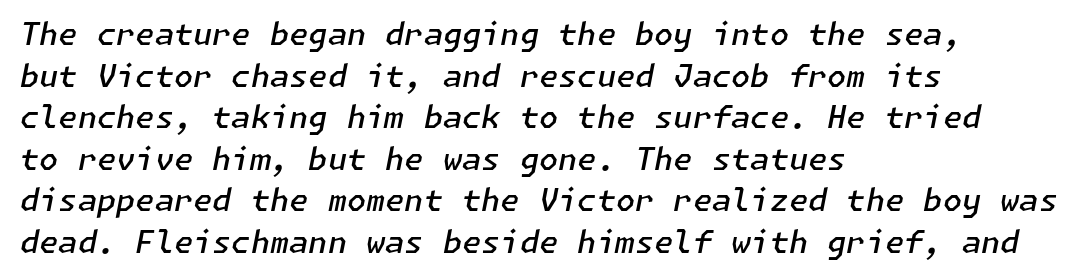
The image shows 31 px semibold type, italic (leaning right); set left-aligned, normal line spacing (1.34x), normal letter spacing, not underlined; low stroke contrast and a medium x-height.
